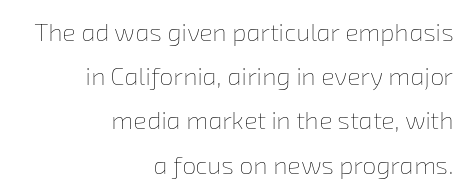
{"bold": "no", "underline": "no", "align": "right", "line_spacing_ratio": 1.77, "letter_spacing": "normal", "letter_spacing_em": 0.0, "glyph_px": 25}
